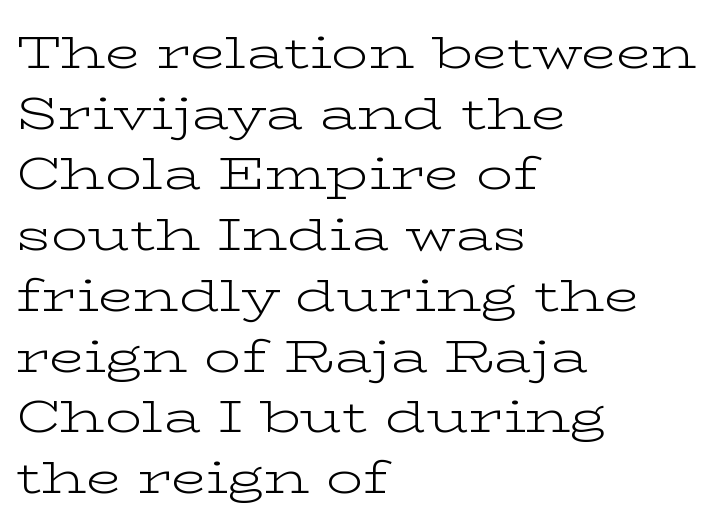
Q: Is the text bold? A: No.
Q: Is the text italic (slanted)? A: No, it is upright.
Q: Is the typeface a serif or a sans-serif typeface? A: Serif.
Q: Is the text underlined? A: No.
Q: How is the paragraph aligned? A: Left-aligned.
Q: Is the spacing between letters normal or unusually wide? A: Normal.
Q: Is the spacing between lines tight, normal or loose? A: Normal.
Q: Width (condensed, normal, or wide)? A: Wide.
Q: Stroke contrast? A: Low.
Q: x-height? A: Medium.
Q: Monospaced? A: No.
